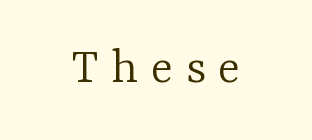
The image shows 51 px light serif type, upright; set centered, unusually wide letter spacing (+0.25 em), not underlined; low stroke contrast and a medium x-height.
